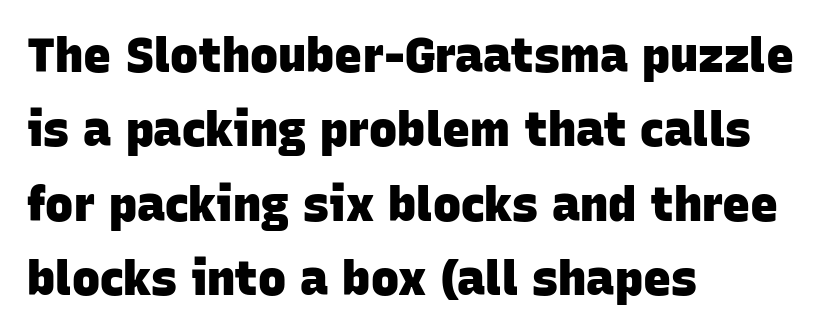
The image shows 47 px heavy sans-serif type; set left-aligned, normal line spacing (1.58x), normal letter spacing, not underlined; low stroke contrast and a large x-height.
